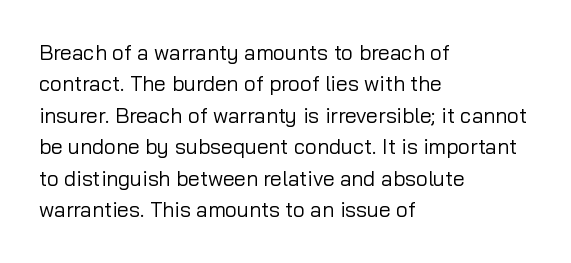
Q: Is the text bold? A: No.
Q: Is the text italic (slanted)? A: No, it is upright.
Q: Is the text underlined? A: No.
Q: How is the paragraph aligned? A: Left-aligned.
Q: Is the spacing between letters normal or unusually wide? A: Normal.
Q: Is the spacing between lines tight, normal or loose? A: Normal.
